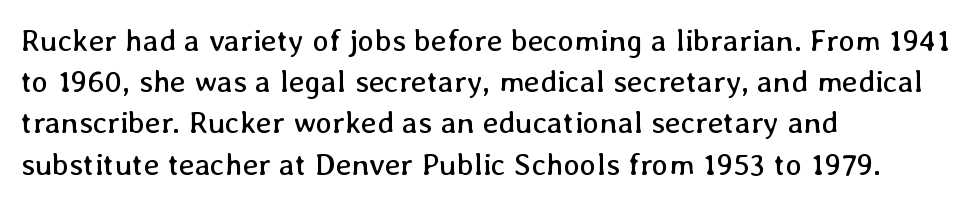
{"italic": "no", "bold": "no", "weight": "regular", "width": "normal", "stroke_contrast": "low", "x_height": "medium", "monospaced": "no", "underline": "no", "align": "left", "line_spacing": "normal", "line_spacing_ratio": 1.33, "letter_spacing": "normal", "letter_spacing_em": 0.0, "glyph_px": 31}
